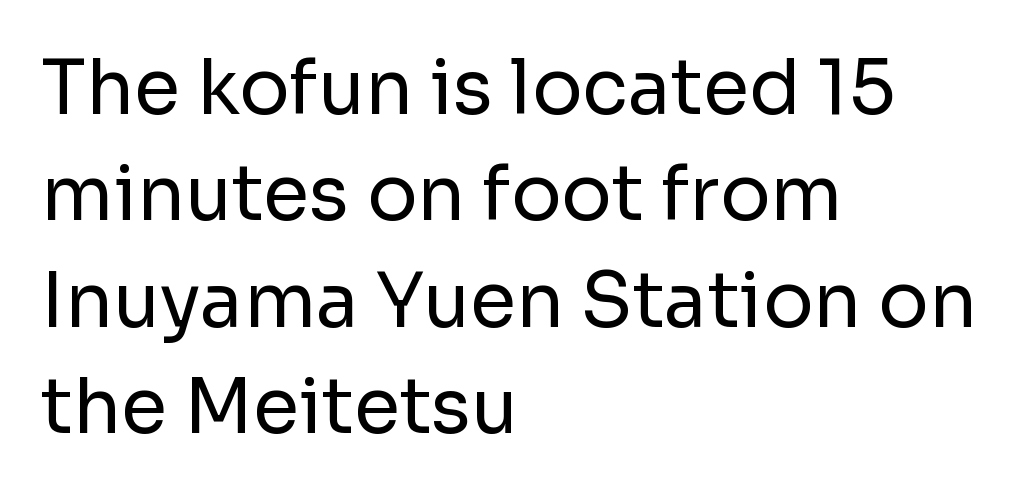
Q: Is the text bold? A: No.
Q: Is the text italic (slanted)? A: No, it is upright.
Q: Is the typeface a serif or a sans-serif typeface? A: Sans-serif.
Q: Is the text underlined? A: No.
Q: How is the paragraph aligned? A: Left-aligned.
Q: Is the spacing between letters normal or unusually wide? A: Normal.
Q: Is the spacing between lines tight, normal or loose? A: Normal.
Q: Width (condensed, normal, or wide)? A: Normal.
Q: Stroke contrast? A: Low.
Q: x-height? A: Medium.
Q: Monospaced? A: No.
